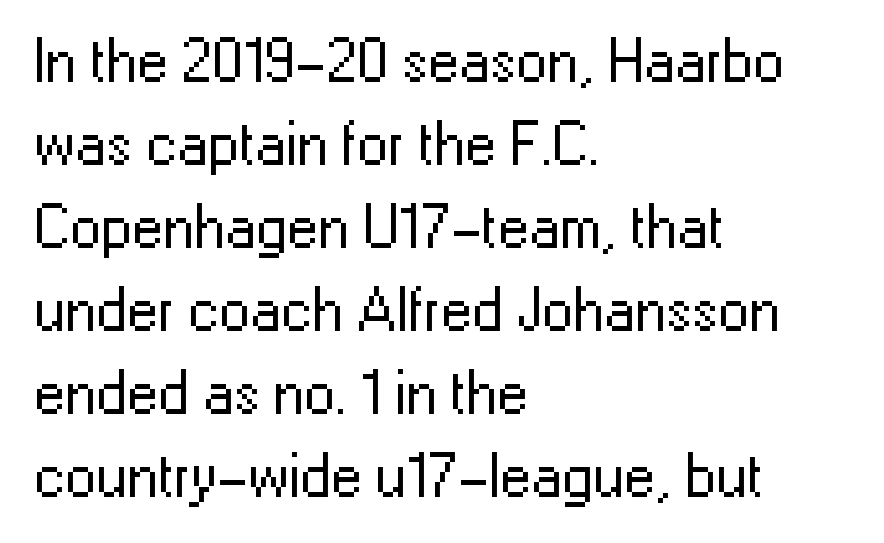
The image shows 62 px regular-weight sans-serif type, upright; set left-aligned, normal line spacing (1.34x), normal letter spacing, not underlined; low stroke contrast and a medium x-height.
